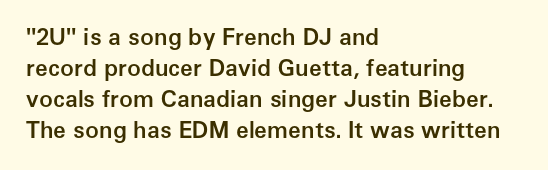
Q: Is the text bold? A: Semi-bold.
Q: Is the text italic (slanted)? A: No, it is upright.
Q: Is the text underlined? A: No.
Q: How is the paragraph aligned? A: Left-aligned.
Q: Is the spacing between letters normal or unusually wide? A: Normal.
Q: Is the spacing between lines tight, normal or loose? A: Normal.
